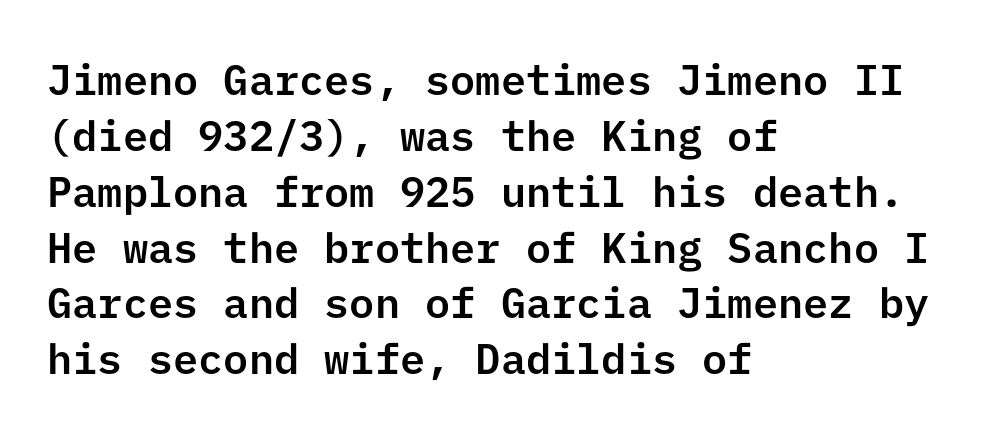
The image shows 42 px sans-serif type, upright; set left-aligned, normal line spacing (1.33x), normal letter spacing, not underlined; low stroke contrast and a medium x-height.
